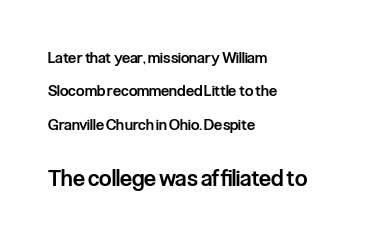
{"italic": "no", "bold": "semi", "underline": "no", "align": "left", "line_spacing": "loose", "line_spacing_ratio": 2.22, "letter_spacing": "normal", "letter_spacing_em": 0.0, "larger_block": "second", "size_ratio": 1.47, "glyph_px": 22}
